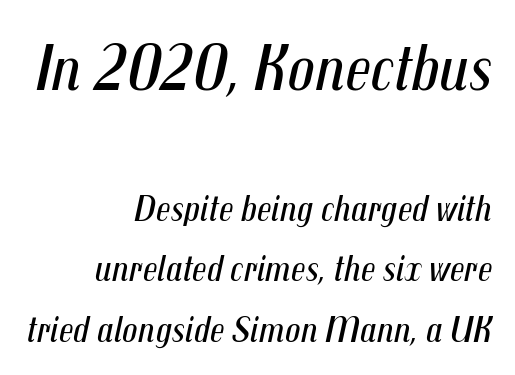
A light-to-regular cut is what we see here. You can tell it's italic because the verticals aren't actually vertical. These lines are set flush right with a ragged left edge. In terms of letterspacing, this is plain default setting. Caption: upper text group enlarged, lower text group reduced.
